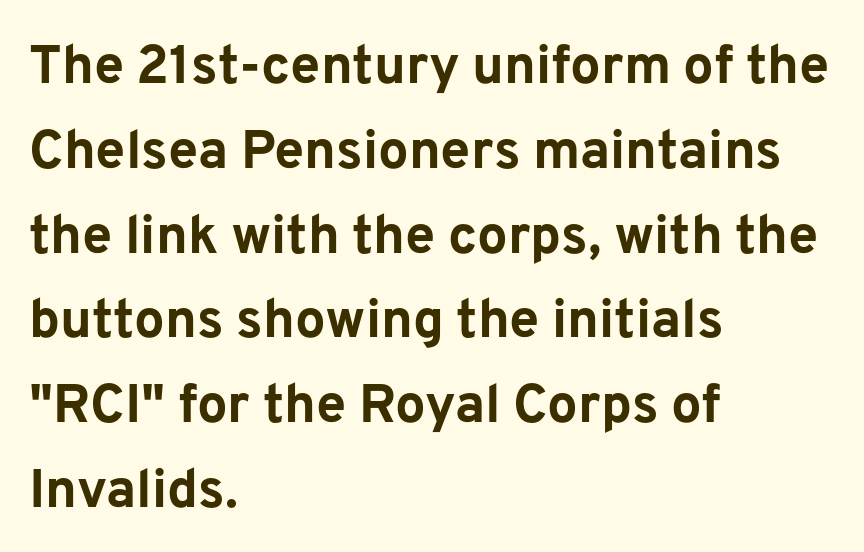
Notice how the stems are strictly vertical — no italics here. The lines sit at an ordinary, default distance from one another. Plenty of ink on the page — the face is bold. Line beginnings align vertically; line endings do not.
